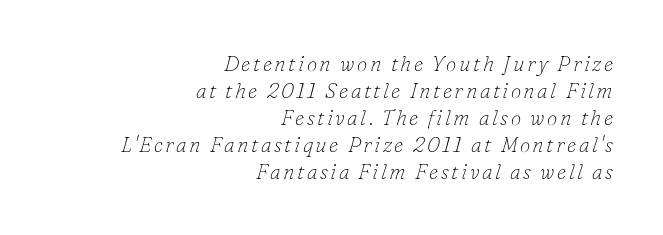
Q: Is the text bold? A: No.
Q: Is the text italic (slanted)? A: Yes, it leans right by about 16 degrees.
Q: Is the text underlined? A: No.
Q: How is the paragraph aligned? A: Right-aligned.
Q: Is the spacing between lines tight, normal or loose? A: Normal.
